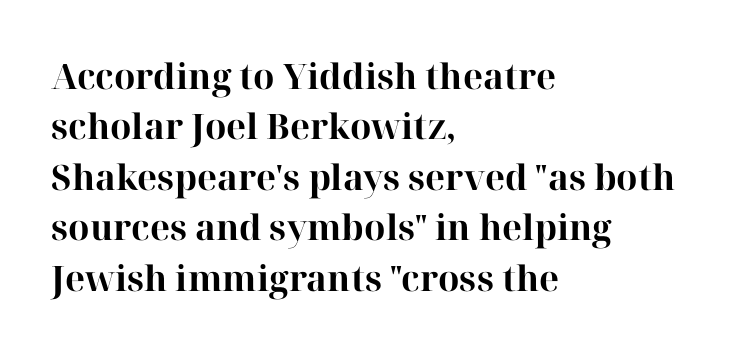
Honestly, the row spacing looks completely unremarkable. You could call the tracking neutral — neither tight nor loose. The font is running at its bold setting. Style check: upright. Rule under the text: the space is simply empty. Serif or sans? Serif — the stroke terminals have little feet.
